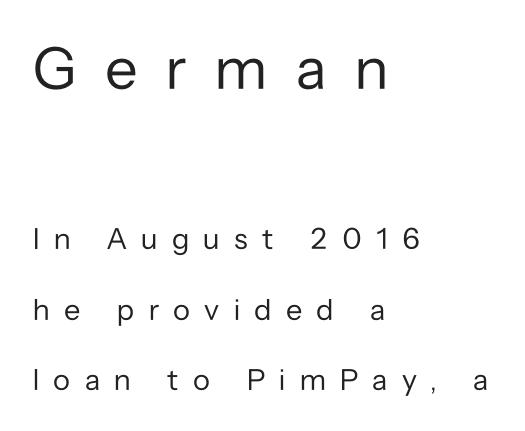
Q: Is the text bold? A: No.
Q: Is the text italic (slanted)? A: No, it is upright.
Q: Is the typeface a serif or a sans-serif typeface? A: Sans-serif.
Q: Is the text underlined? A: No.
Q: How is the paragraph aligned? A: Left-aligned.
Q: Is the spacing between letters normal or unusually wide? A: Unusually wide.
Q: Is the spacing between lines tight, normal or loose? A: Loose.
Q: Which block of text is set in a larger size, the first (top) or the second (bottom)? A: The first (top) one.
Q: Width (condensed, normal, or wide)? A: Normal.
Q: Stroke contrast? A: Low.
Q: x-height? A: Medium.
Q: Monospaced? A: No.
